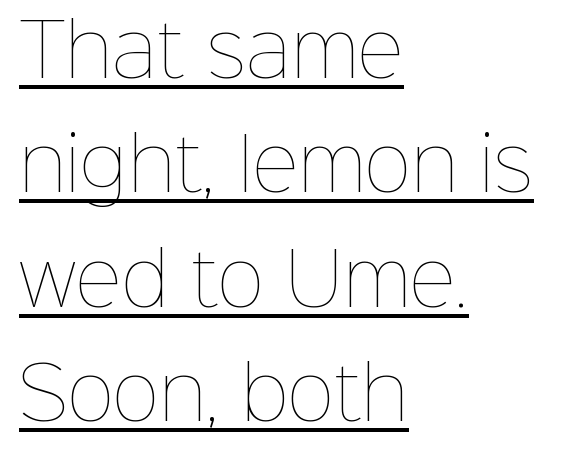
The image shows 72 px thin type, upright; set left-aligned, normal line spacing (1.59x), normal letter spacing, underlined; low stroke contrast and a medium x-height.
